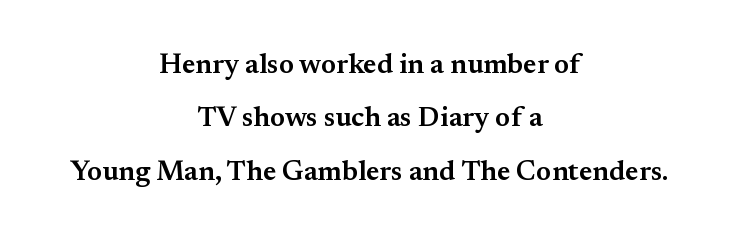
The image shows 28 px semibold serif type, upright; set centered, loose line spacing (1.91x), normal letter spacing, not underlined; medium stroke contrast and a small x-height.
